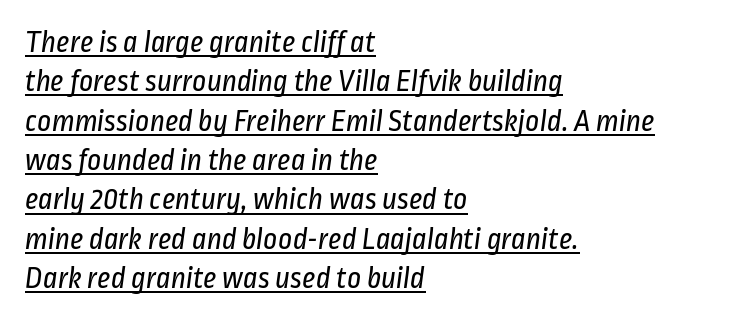
The image shows 31 px regular-weight, condensed sans-serif type; set left-aligned, normal line spacing (1.27x), normal letter spacing, underlined; low stroke contrast and a medium x-height.
